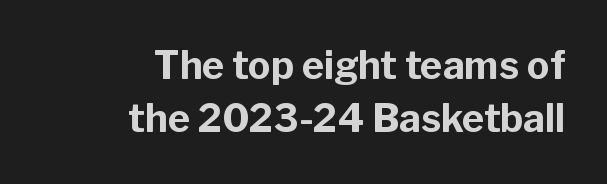
{"serif": "no", "italic": "no", "bold": "yes", "weight": "bold", "width": "normal", "stroke_contrast": "low", "x_height": "medium", "monospaced": "no", "underline": "no", "align": "right", "line_spacing": "normal", "line_spacing_ratio": 1.39, "letter_spacing": "normal", "letter_spacing_em": 0.0, "glyph_px": 38}
